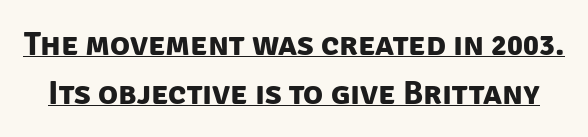
{"serif": "no", "bold": "yes", "weight": "bold", "width": "normal", "stroke_contrast": "low", "x_height": "large", "monospaced": "no", "underline": "yes", "line_spacing": "normal", "line_spacing_ratio": 1.48, "letter_spacing": "normal", "letter_spacing_em": 0.0, "glyph_px": 33}
